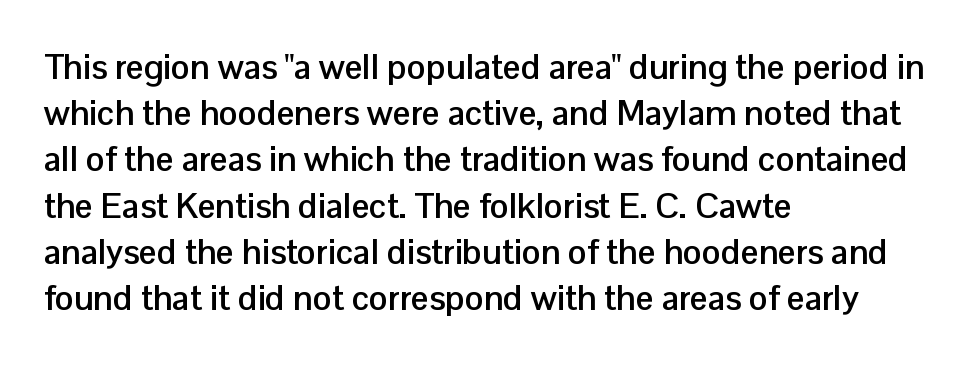
The image shows 35 px semibold sans-serif type, upright; set left-aligned, normal line spacing (1.32x), normal letter spacing, not underlined; low stroke contrast and a medium x-height.
